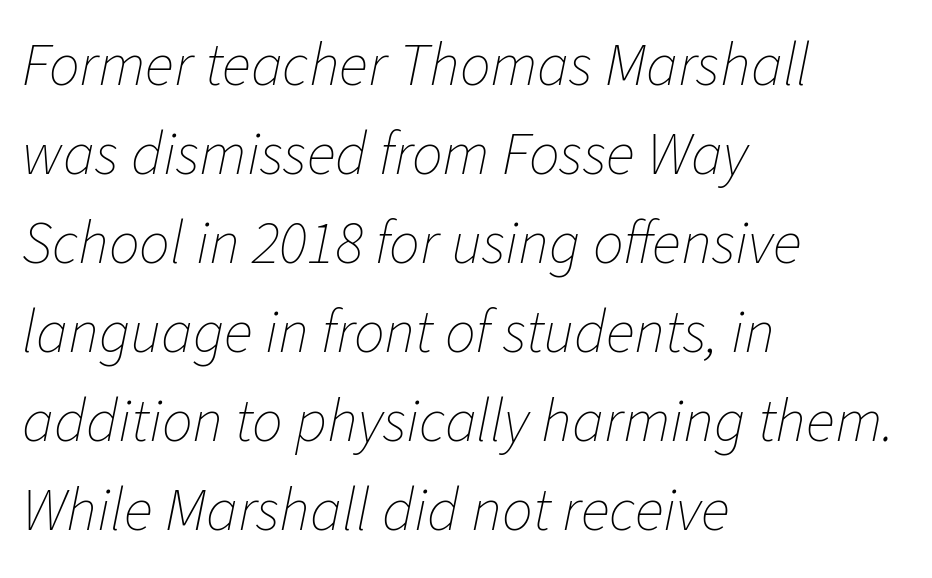
The image shows 61 px thin type, italic (leaning right); set left-aligned, normal line spacing (1.46x), normal letter spacing, not underlined; low stroke contrast and a medium x-height.
